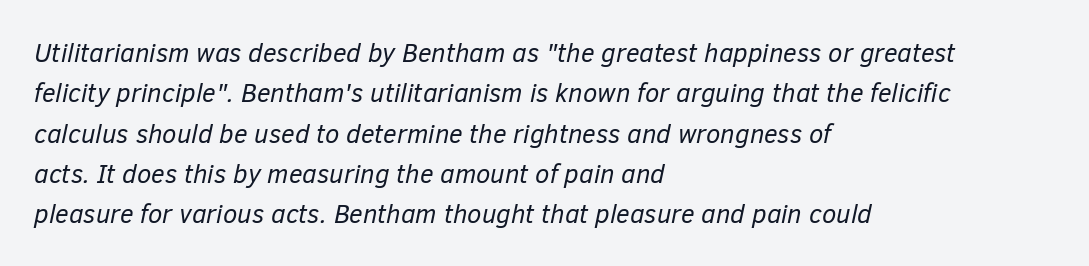
{"italic": "yes", "lean": "right", "slant_degrees": 12, "bold": "no", "underline": "no", "align": "left", "line_spacing": "normal", "line_spacing_ratio": 1.55, "letter_spacing": "normal", "letter_spacing_em": 0.0, "glyph_px": 26}
